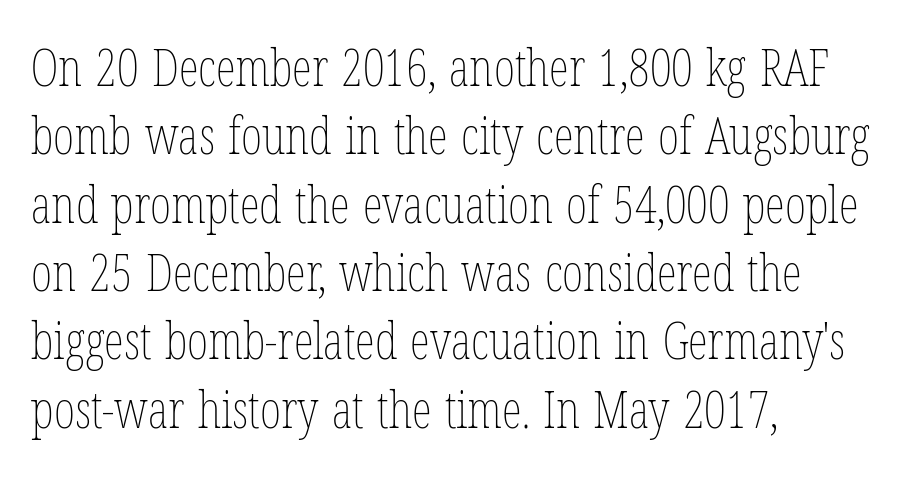
{"italic": "no", "bold": "no", "weight": "thin", "width": "condensed", "stroke_contrast": "low", "x_height": "medium", "monospaced": "no", "underline": "no", "align": "left", "line_spacing": "normal", "line_spacing_ratio": 1.34, "letter_spacing": "normal", "letter_spacing_em": 0.0, "glyph_px": 51}
